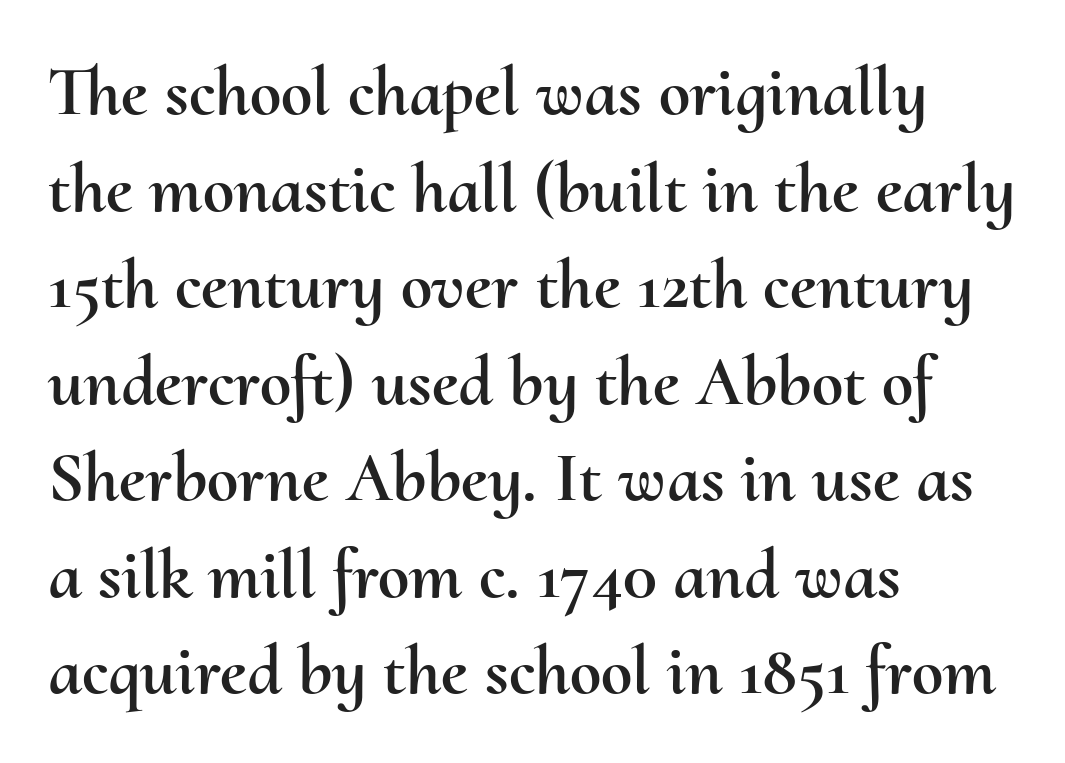
Descenders are the only things crossing below the line. Italic? Not at all — the glyphs are vertical. Default kerning and tracking; the words read as compact shapes. Line beginnings align vertically; line endings do not.
